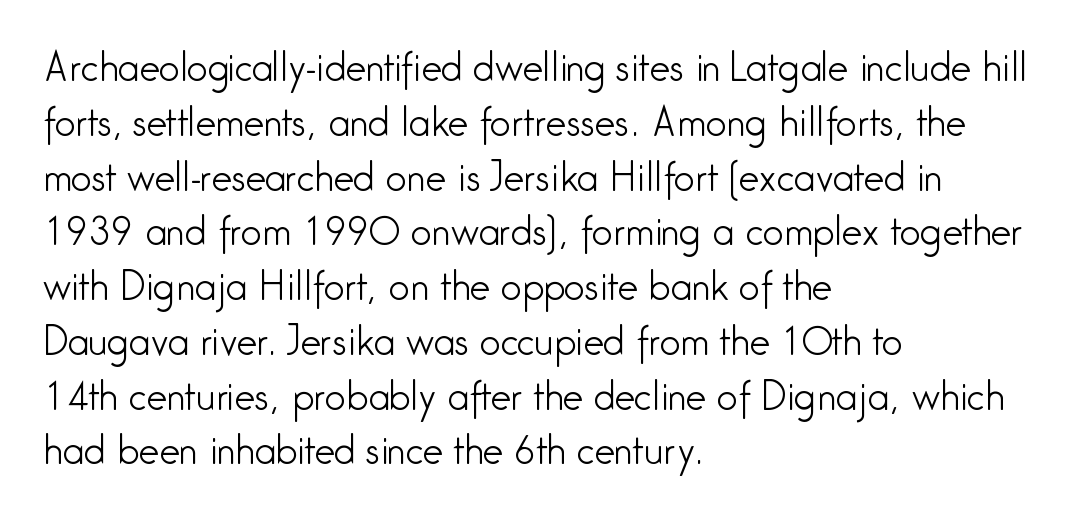
Q: Is the text bold? A: No.
Q: Is the text italic (slanted)? A: No, it is upright.
Q: Is the typeface a serif or a sans-serif typeface? A: Sans-serif.
Q: Is the text underlined? A: No.
Q: How is the paragraph aligned? A: Left-aligned.
Q: Is the spacing between letters normal or unusually wide? A: Normal.
Q: Is the spacing between lines tight, normal or loose? A: Normal.
Q: Width (condensed, normal, or wide)? A: Condensed.
Q: Stroke contrast? A: Low.
Q: x-height? A: Medium.
Q: Monospaced? A: No.
